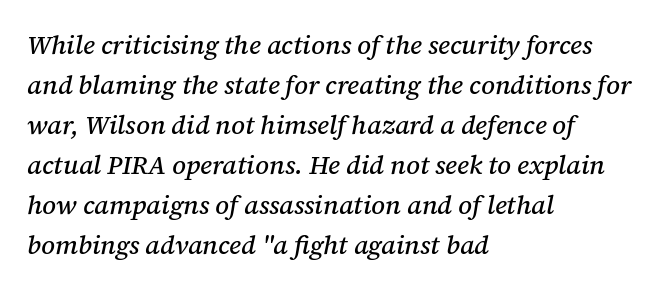
The text carries the slant typical of an italic or oblique font. Line beginnings align vertically; line endings do not. Regarding leading, the lines here are spaced in the standard way. Check the space under the baseline: it is left empty. The line texture is even and compact thanks to regular tracking.
